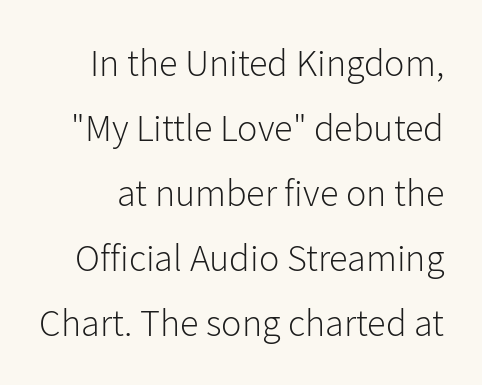
The image shows 38 px light sans-serif type, upright; set line spacing 1.71x, normal letter spacing, not underlined; low stroke contrast and a medium x-height.
